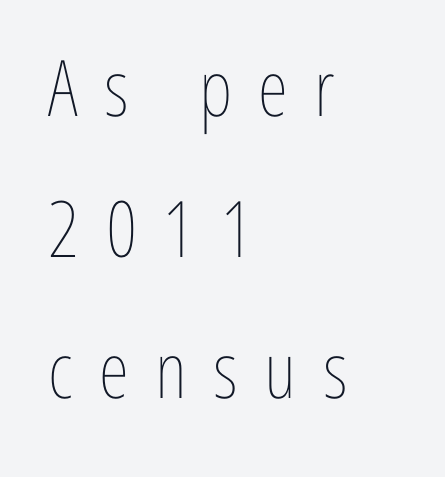
{"italic": "no", "bold": "no", "weight": "thin", "width": "condensed", "stroke_contrast": "low", "x_height": "medium", "monospaced": "no", "underline": "no", "align": "left", "line_spacing_ratio": 1.81, "letter_spacing": "wide", "letter_spacing_em": 0.34, "glyph_px": 78}
